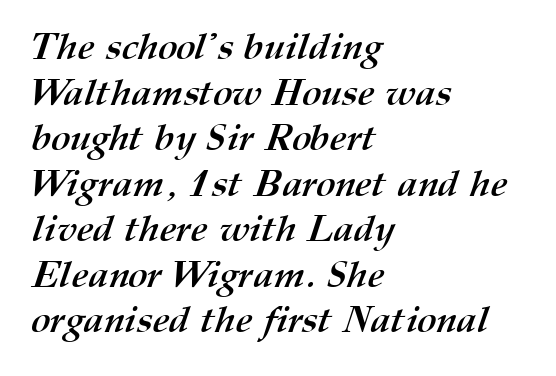
Set as a true bold cut, around the 700 mark. Here the designer chose a conventional face with non-uniform glyph widths. This sample uses plain, unmodified letter spacing. Underlining? Definitely not there. Each line starts at the same left margin while the right side varies.
